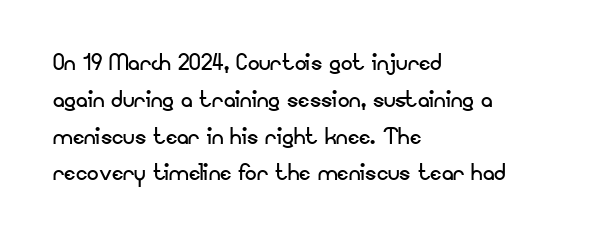
Q: Is the text bold? A: No.
Q: Is the text italic (slanted)? A: No, it is upright.
Q: Is the typeface a serif or a sans-serif typeface? A: Sans-serif.
Q: Is the text underlined? A: No.
Q: How is the paragraph aligned? A: Left-aligned.
Q: Is the spacing between letters normal or unusually wide? A: Normal.
Q: Is the spacing between lines tight, normal or loose? A: Normal.
Q: Width (condensed, normal, or wide)? A: Normal.
Q: Stroke contrast? A: Low.
Q: x-height? A: Small.
Q: Monospaced? A: No.
